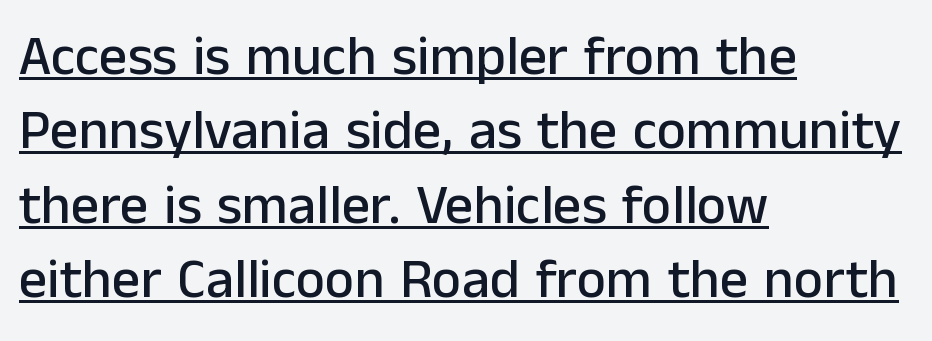
Letterform terminals end flat and unadorned throughout the passage. Is this a fixed-width face? No — the glyphs have proportional, varying widths. Compared with undecorated copy, this sample adds a rule below the words. Notice how descenders clear the ascenders below comfortably — that's standard leading. Reading down the block, your eye returns to a fixed left position each line.
